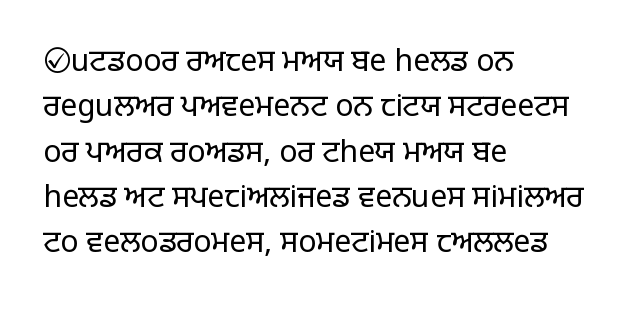
The glyphs in this specimen are sans serif. The rendering keeps characters at their native spacing. Each new line begins a customary step beneath the previous one. The zone under the glyphs is completely vacant. The letters stand upright; this is a roman face.
